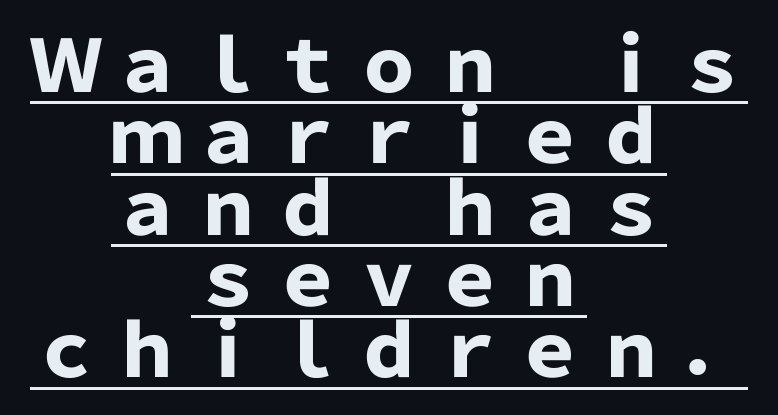
The image shows 72 px heavy sans-serif type, upright; set centered, tight line spacing (0.99x), underlined; low stroke contrast and a medium x-height.
